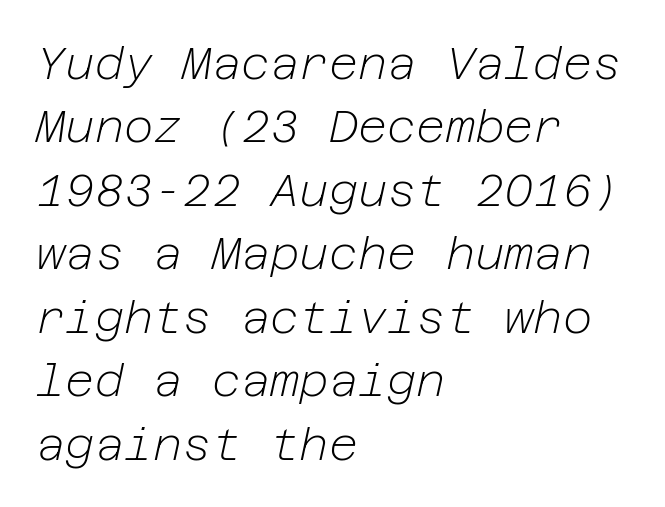
The image shows 45 px light type, italic (leaning right); set left-aligned, normal line spacing (1.41x), normal letter spacing, not underlined; low stroke contrast and a medium x-height.
